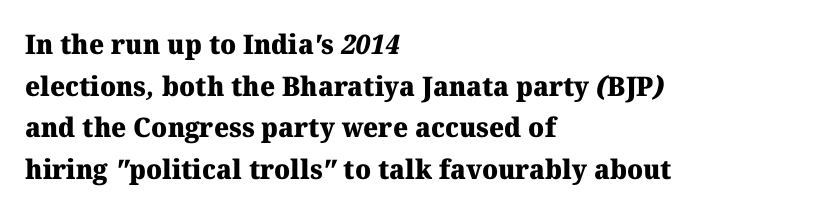
The image shows 27 px bold type; set left-aligned, normal line spacing (1.54x), normal letter spacing, not underlined.
